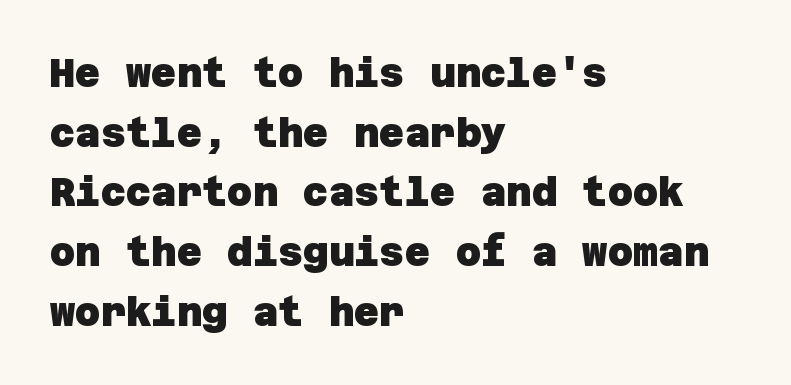
Q: Is the text bold? A: Yes.
Q: Is the typeface a serif or a sans-serif typeface? A: Sans-serif.
Q: Is the text underlined? A: No.
Q: How is the paragraph aligned? A: Left-aligned.
Q: Is the spacing between letters normal or unusually wide? A: Normal.
Q: Is the spacing between lines tight, normal or loose? A: Normal.
Q: Width (condensed, normal, or wide)? A: Normal.
Q: Stroke contrast? A: Low.
Q: x-height? A: Large.
